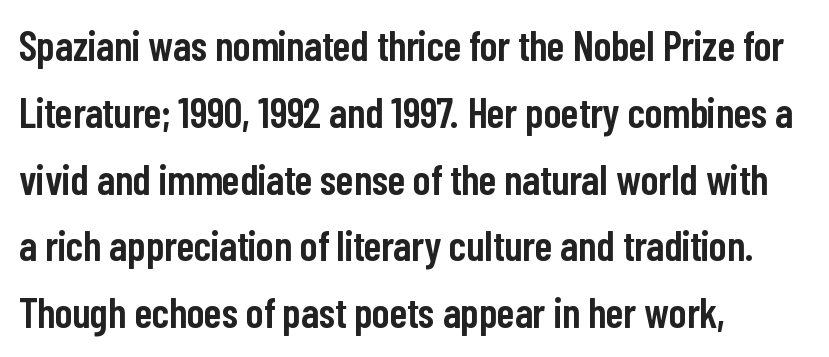
The image shows 42 px semibold, condensed sans-serif type, upright; set left-aligned, normal line spacing (1.59x), normal letter spacing, not underlined; low stroke contrast and a medium x-height.
